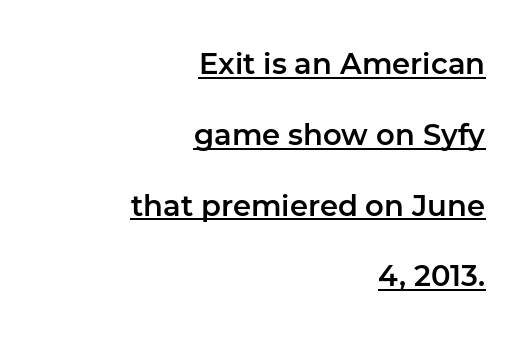
The image shows 29 px sans-serif type, upright; set right-aligned, loose line spacing (2.44x), normal letter spacing, underlined; low stroke contrast and a medium x-height.
